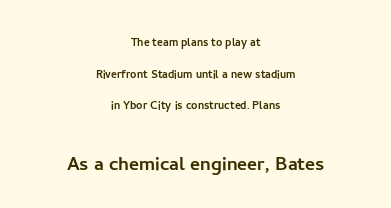
Q: Is the text italic (slanted)? A: No, it is upright.
Q: Is the text underlined? A: No.
Q: How is the paragraph aligned? A: Centered.
Q: Is the spacing between letters normal or unusually wide? A: Normal.
Q: Is the spacing between lines tight, normal or loose? A: Loose.
Q: Which block of text is set in a larger size, the first (top) or the second (bottom)? A: The second (bottom) one.
